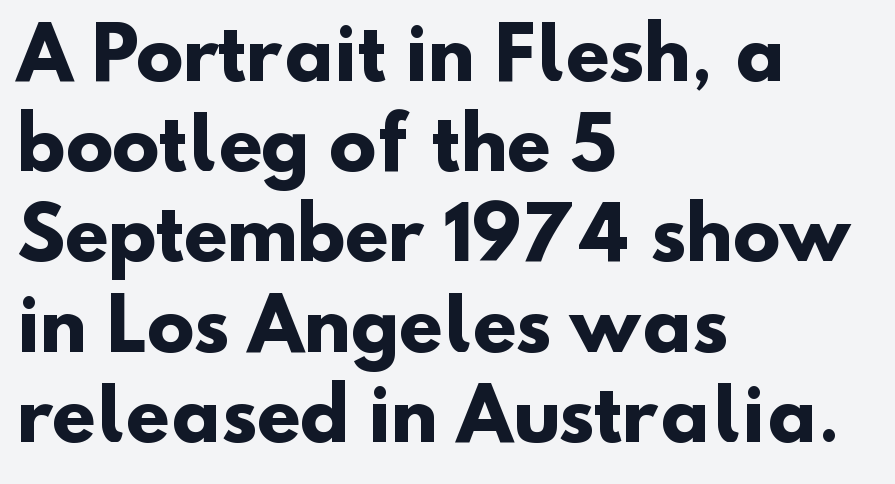
The image shows 71 px heavy sans-serif type; set left-aligned, normal line spacing (1.27x), normal letter spacing, not underlined; low stroke contrast and a small x-height.
